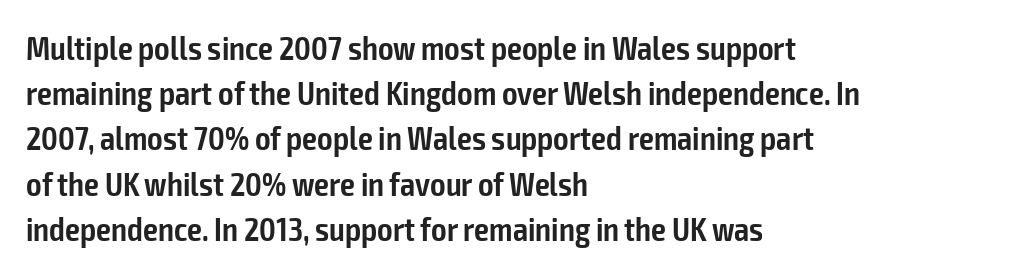
Quick note: not italic, upright. Weight check: semibold — heavier than regular, not quite bold. Line beginnings align vertically; line endings do not. Rule under the text: the space is simply empty. Compared with typical paragraphs, the rows here are spaced about the same. Think of a printed novel: that variable character pitch is what you see here.
